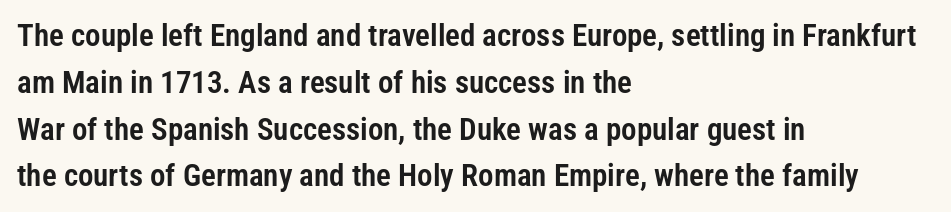
The image shows 31 px condensed sans-serif type, upright; set left-aligned, normal line spacing (1.51x), normal letter spacing, not underlined; low stroke contrast and a medium x-height.
